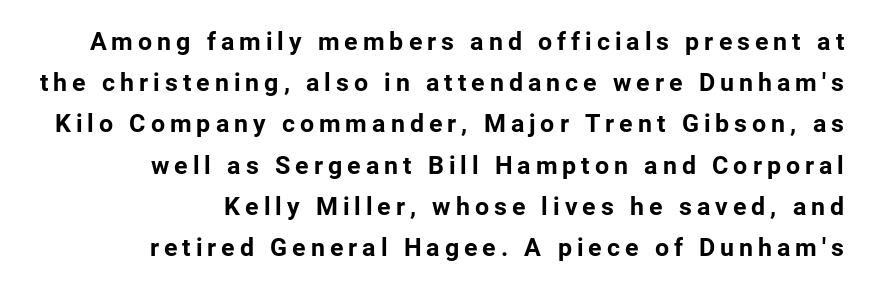
The compositor pushed each line to the right boundary. You'd pick this weight for a headline — it's a proper bold. This block has exactly the height ordinary leading produces. The rendering inserts visible extra space after every character. Notice how the stems are strictly vertical — no italics here. Honestly, there is no underline to notice here at all.
